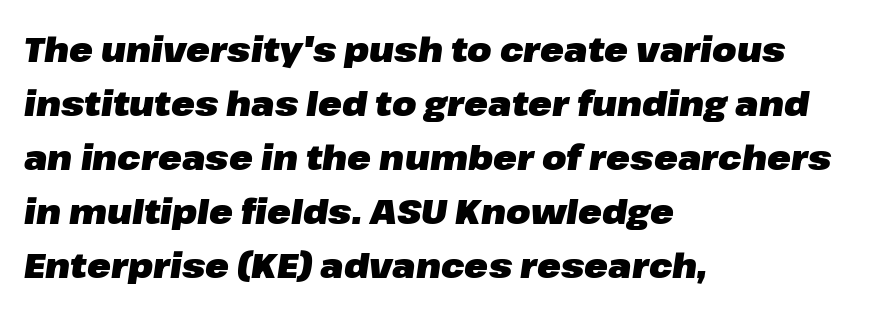
{"italic": "yes", "lean": "right", "slant_degrees": 8, "bold": "yes", "weight": "heavy", "width": "normal", "stroke_contrast": "low", "x_height": "medium", "monospaced": "no", "underline": "no", "align": "left", "line_spacing": "normal", "line_spacing_ratio": 1.54, "letter_spacing": "normal", "letter_spacing_em": 0.0, "glyph_px": 35}
